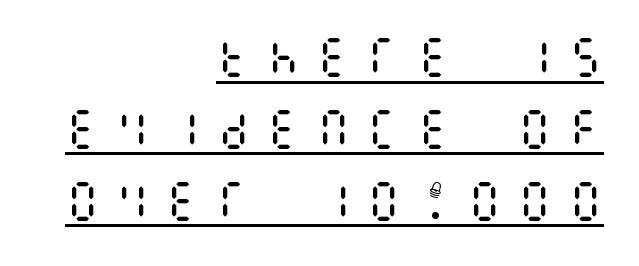
A typesetter would call this leading conventional body-copy spacing. A light-to-regular cut is what we see here. Right-aligned paragraph, ragged on the left. A typesetter would mark this as roman, not italic.
